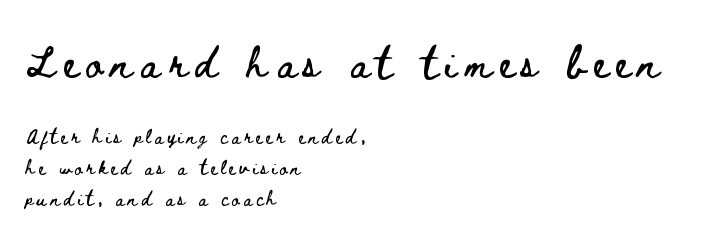
Q: Is the text underlined? A: No.
Q: How is the paragraph aligned? A: Left-aligned.
Q: Is the spacing between letters normal or unusually wide? A: Unusually wide.
Q: Is the spacing between lines tight, normal or loose? A: Loose.
Q: Which block of text is set in a larger size, the first (top) or the second (bottom)? A: The first (top) one.
Q: Width (condensed, normal, or wide)? A: Wide.
Q: Stroke contrast? A: Low.
Q: x-height? A: Small.
Q: Monospaced? A: No.
